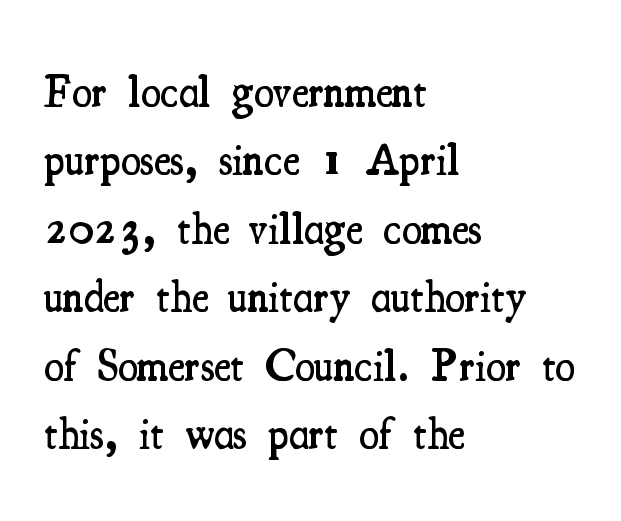
The image shows 45 px semibold, condensed serif type, upright; set left-aligned, normal line spacing (1.52x), normal letter spacing, not underlined; medium stroke contrast and a small x-height.
